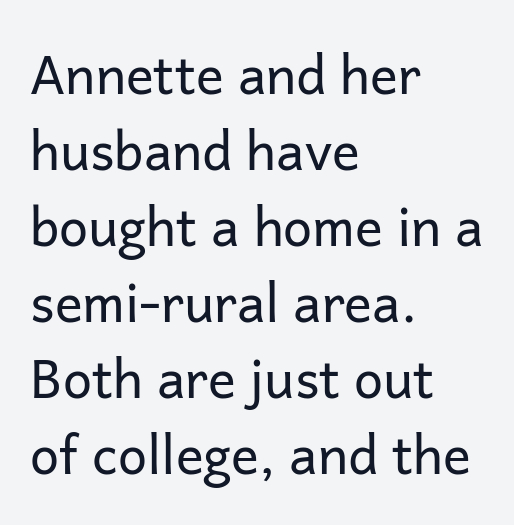
Q: Is the text bold? A: No.
Q: Is the text italic (slanted)? A: No, it is upright.
Q: Is the typeface a serif or a sans-serif typeface? A: Sans-serif.
Q: Is the text underlined? A: No.
Q: How is the paragraph aligned? A: Left-aligned.
Q: Is the spacing between letters normal or unusually wide? A: Normal.
Q: Is the spacing between lines tight, normal or loose? A: Normal.
Q: Width (condensed, normal, or wide)? A: Normal.
Q: Stroke contrast? A: Low.
Q: x-height? A: Medium.
Q: Monospaced? A: No.
